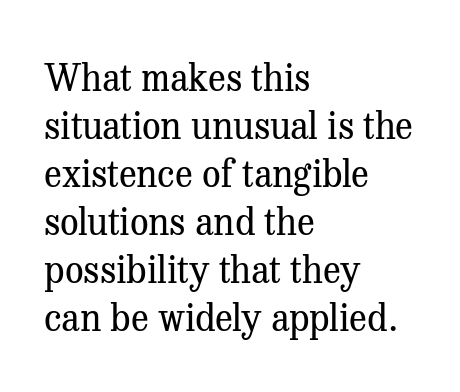
The image shows 37 px regular-weight serif type, upright; set left-aligned, normal line spacing (1.3x), normal letter spacing, not underlined; medium stroke contrast and a medium x-height.
